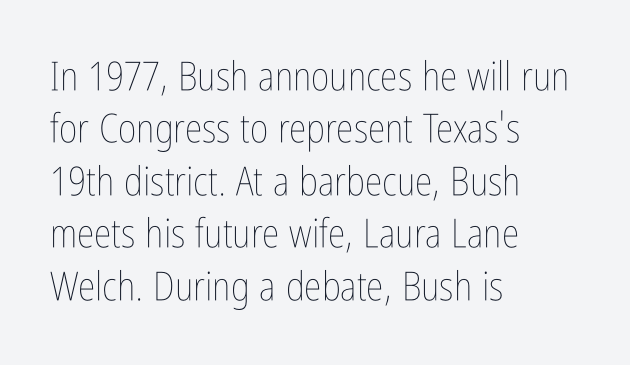
{"italic": "no", "bold": "no", "weight": "thin", "width": "condensed", "stroke_contrast": "low", "x_height": "medium", "monospaced": "no", "underline": "no", "align": "left", "line_spacing": "normal", "line_spacing_ratio": 1.31, "letter_spacing": "normal", "letter_spacing_em": 0.0, "glyph_px": 40}
